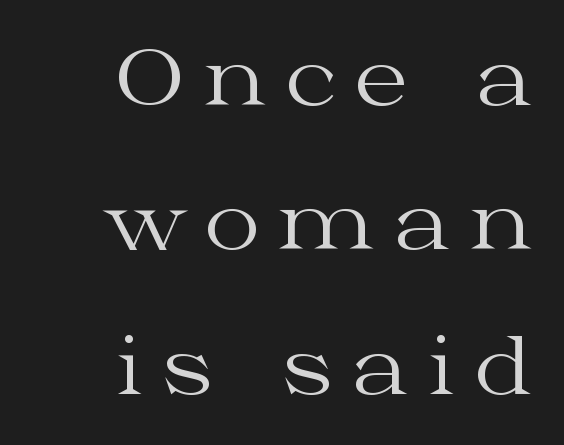
Typographically, this falls in the serif category. This sample uses an upright cut, with every glyph sitting square on the baseline. Ink coverage per letter is moderate at most. The space directly below the letters is spotless. The letters advance in unequal steps, a hallmark of proportional type.
